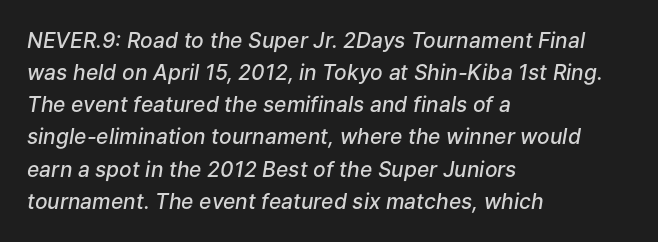
The image shows 21 px text type, italic (leaning right); set left-aligned, normal line spacing (1.53x), normal letter spacing, not underlined.
